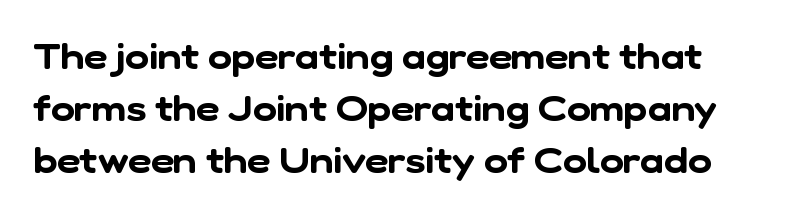
{"serif": "no", "width": "normal", "stroke_contrast": "low", "x_height": "medium", "monospaced": "no", "underline": "no", "line_spacing": "normal", "line_spacing_ratio": 1.45, "letter_spacing": "normal", "letter_spacing_em": 0.0, "glyph_px": 36}
